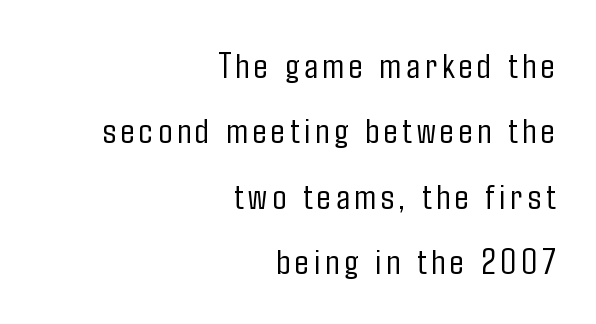
The image shows 37 px light, condensed sans-serif type, upright; set right-aligned, line spacing 1.77x, not underlined; low stroke contrast and a medium x-height.
